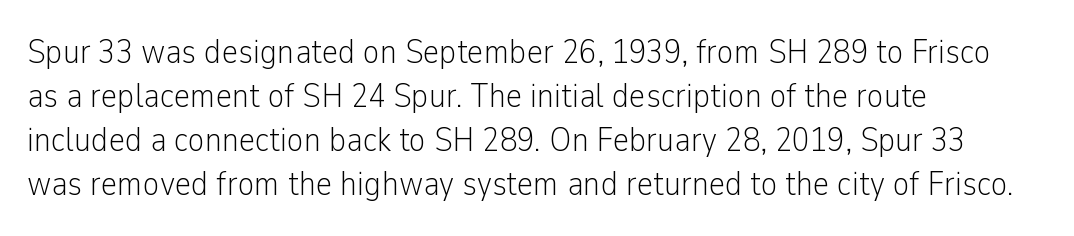
{"serif": "no", "italic": "no", "bold": "no", "weight": "light", "width": "condensed", "stroke_contrast": "low", "x_height": "medium", "monospaced": "no", "underline": "no", "align": "left", "line_spacing": "normal", "line_spacing_ratio": 1.26, "letter_spacing": "normal", "letter_spacing_em": 0.0, "glyph_px": 35}
